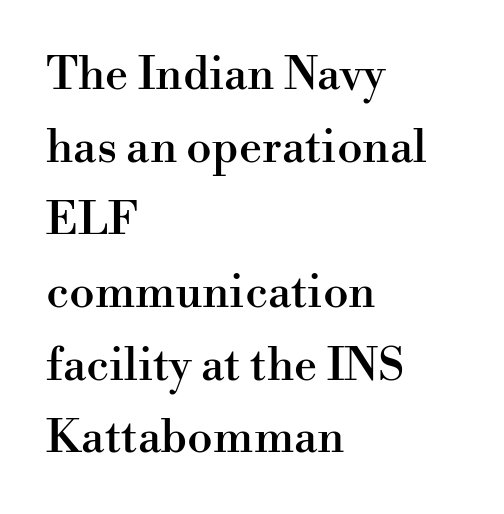
The image shows 46 px serif type, upright; set left-aligned, normal line spacing (1.58x), normal letter spacing, not underlined; high stroke contrast and a small x-height.
